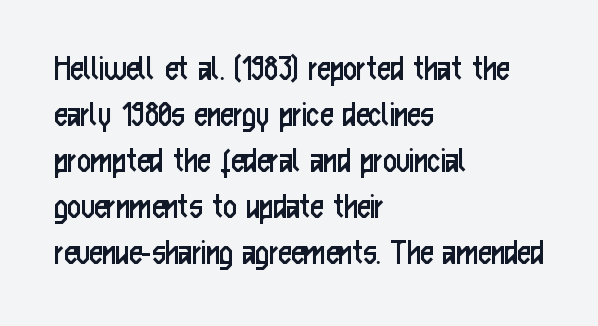
Q: Is the text bold? A: No.
Q: Is the text italic (slanted)? A: No, it is upright.
Q: Is the typeface a serif or a sans-serif typeface? A: Sans-serif.
Q: Is the text underlined? A: No.
Q: How is the paragraph aligned? A: Left-aligned.
Q: Is the spacing between letters normal or unusually wide? A: Normal.
Q: Width (condensed, normal, or wide)? A: Condensed.
Q: Stroke contrast? A: Low.
Q: x-height? A: Medium.
Q: Monospaced? A: No.
